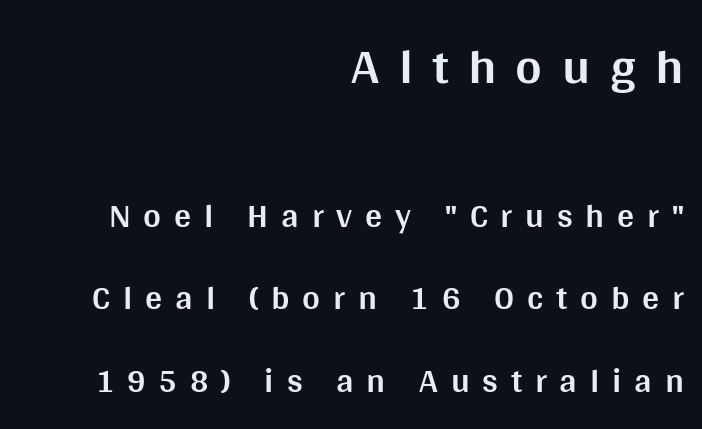
This block would shrink considerably if given ordinary leading; it's expanded now. The face used here has the dense, thick strokes of a bold. The designer gave the opening block more size than the closing block. Glyph-to-glyph distance is far greater than everyday printed text. Check the space under the baseline: it is left empty.
